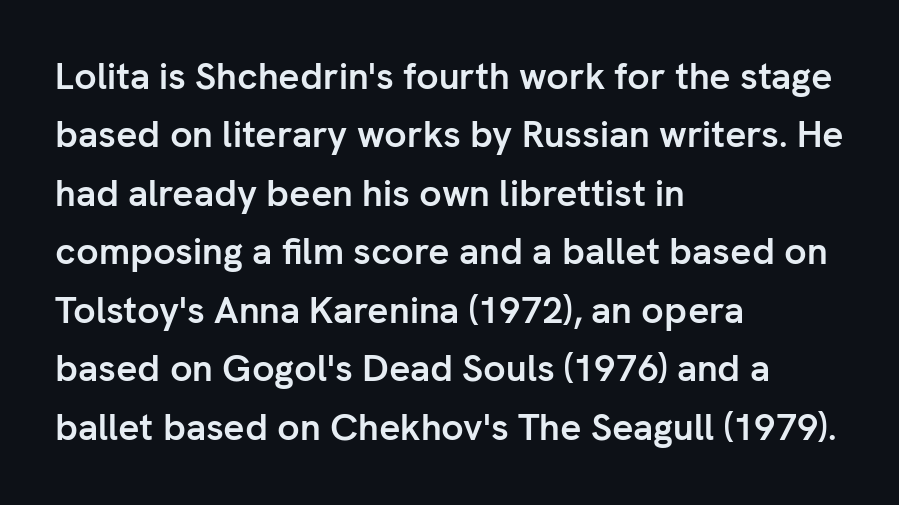
The type sits square on the baseline with zero lean. Does the copy run flush right? No — it runs flush left. Pretty heavy lettering here — definitely bold. The letters carry no serifs — their stems end cleanly without finishing strokes. Compared with typical paragraphs, the rows here are spaced about the same.
